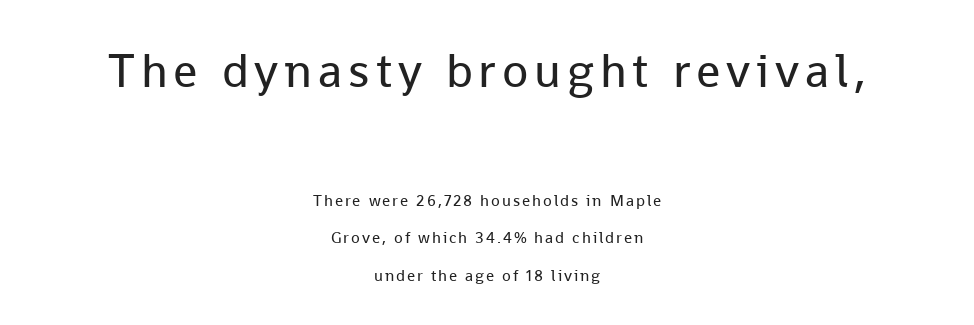
The image shows 48 px regular-weight sans-serif type, upright; set centered, loose line spacing (2.34x), not underlined; the first (top) block is 3.0x larger; low stroke contrast and a medium x-height.
